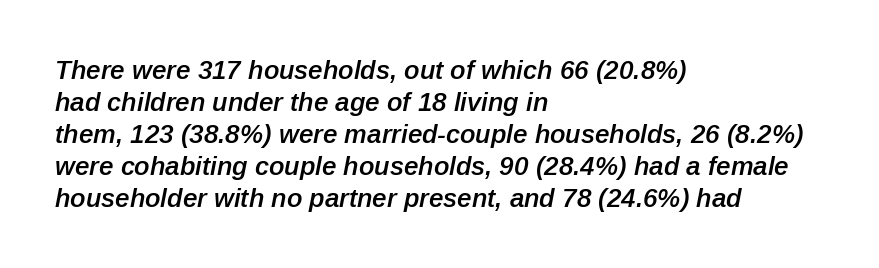
Moderately thickened strokes mark this as semibold type. Honestly, the letter spacing is just normal — you wouldn't notice it. You can tell it's italic because the verticals aren't actually vertical. The setting favours the left margin, as ordinary paragraphs usually do. Just letters on the line, the space beneath them empty.
